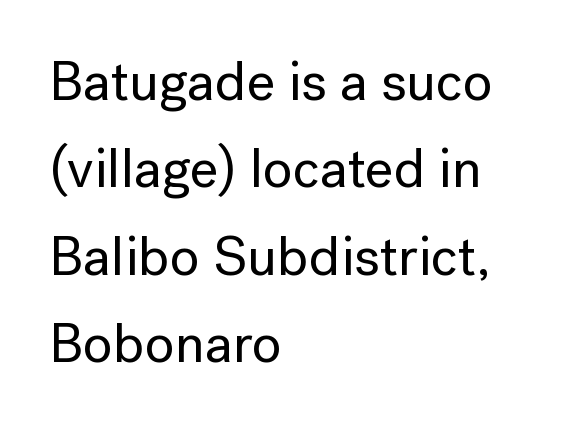
{"serif": "no", "italic": "no", "width": "normal", "stroke_contrast": "low", "x_height": "medium", "monospaced": "no", "underline": "no", "align": "left", "line_spacing": "normal", "line_spacing_ratio": 1.59, "letter_spacing": "normal", "letter_spacing_em": 0.0, "glyph_px": 55}
